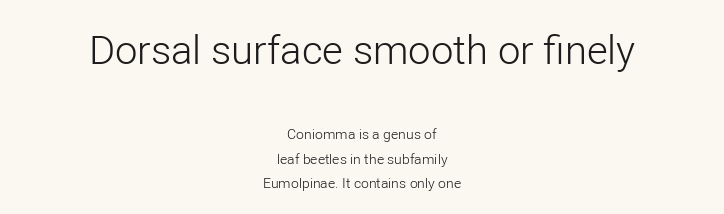
The image shows 40 px light sans-serif type, upright; set centered, line spacing 1.77x, normal letter spacing, not underlined; the first (top) block is 2.86x larger; low stroke contrast and a medium x-height.
